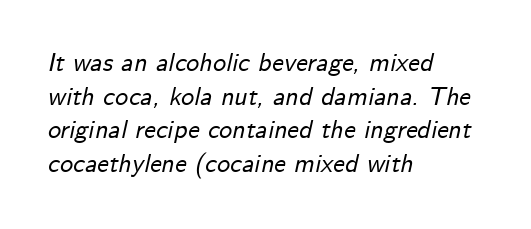
Is the block centered? No — it sits flush against the left margin. Descender tails drop into unmarked territory. The space between consecutive lines is moderate. Short note: letters normally spaced. The whole block is typeset with a tilt.
